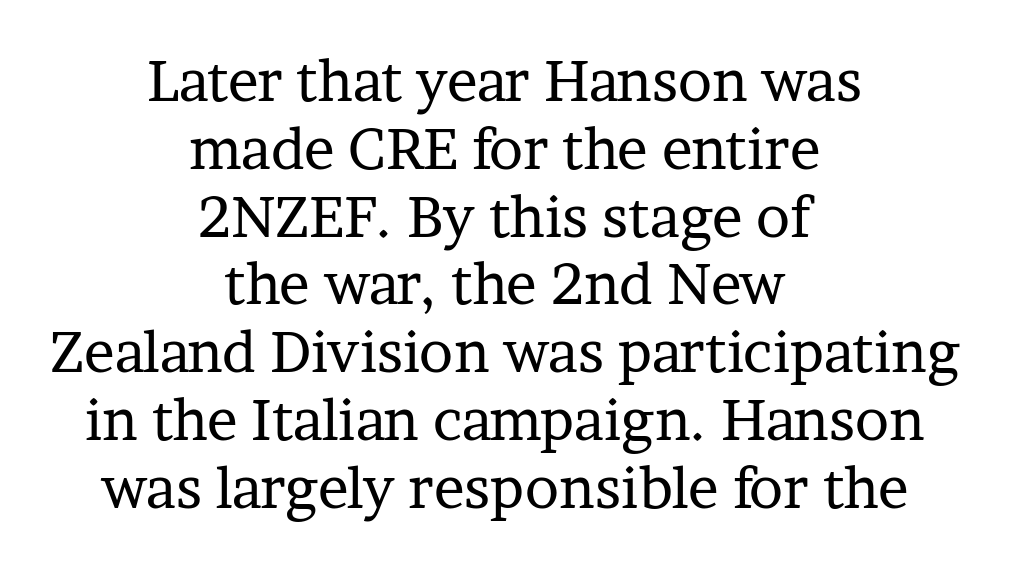
You could not count columns in this text — the font is proportionally spaced. The rendering shows small feet on the letterforms — a serif design. Nobody drew a line under any word here. Which margin do the lines hug? Neither — every line sits in the middle. Caption: standard tracking, unaltered.
